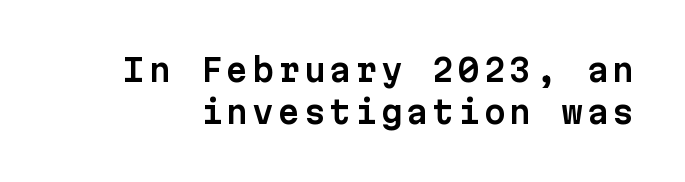
{"serif": "no", "italic": "no", "width": "normal", "stroke_contrast": "low", "x_height": "medium", "monospaced": "yes", "underline": "no", "line_spacing": "normal", "line_spacing_ratio": 1.34, "glyph_px": 31}
